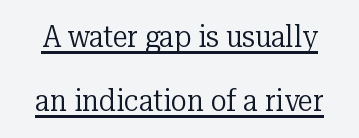
Q: Is the text bold? A: No.
Q: Is the text italic (slanted)? A: No, it is upright.
Q: Is the typeface a serif or a sans-serif typeface? A: Serif.
Q: Is the text underlined? A: Yes.
Q: Is the spacing between letters normal or unusually wide? A: Normal.
Q: Is the spacing between lines tight, normal or loose? A: Loose.
Q: Width (condensed, normal, or wide)? A: Normal.
Q: Stroke contrast? A: Low.
Q: x-height? A: Medium.
Q: Monospaced? A: No.
